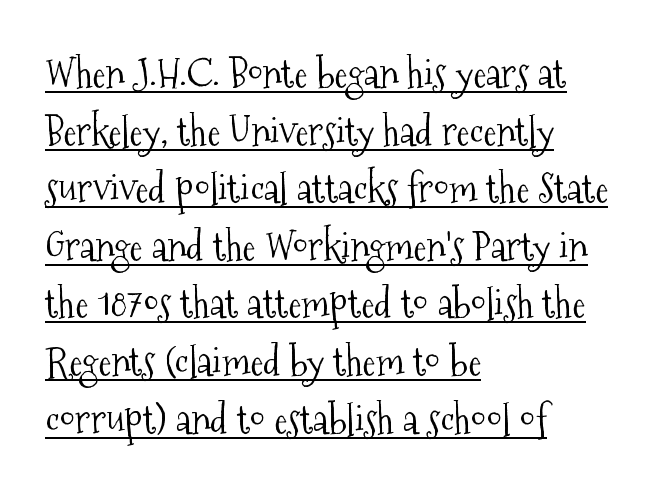
Q: Is the text bold? A: No.
Q: Is the text italic (slanted)? A: No, it is upright.
Q: Is the typeface a serif or a sans-serif typeface? A: Serif.
Q: Is the text underlined? A: Yes.
Q: How is the paragraph aligned? A: Left-aligned.
Q: Is the spacing between letters normal or unusually wide? A: Normal.
Q: Is the spacing between lines tight, normal or loose? A: Normal.
Q: Width (condensed, normal, or wide)? A: Condensed.
Q: Stroke contrast? A: Medium.
Q: x-height? A: Medium.
Q: Monospaced? A: No.
